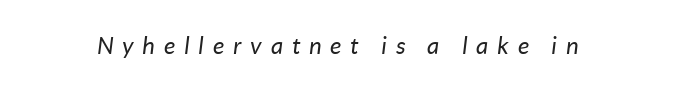
Q: Is the text bold? A: No.
Q: Is the text italic (slanted)? A: Yes, it leans right by about 7 degrees.
Q: Is the text underlined? A: No.
Q: Is the spacing between letters normal or unusually wide? A: Unusually wide.
